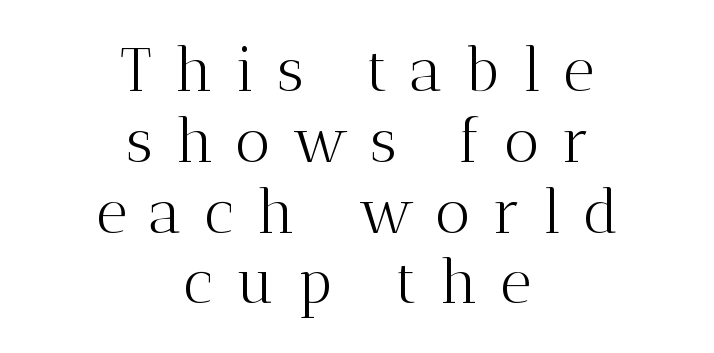
The image shows 61 px light serif type, upright; set centered, line spacing 1.16x, unusually wide letter spacing (+0.37 em), not underlined; medium stroke contrast and a medium x-height.
